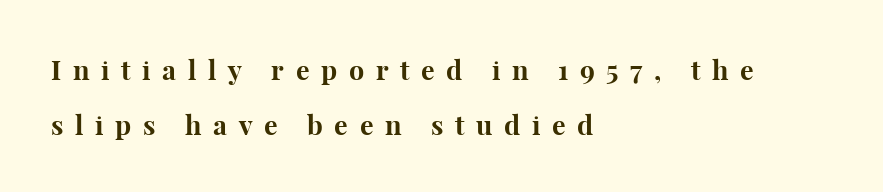
Q: Is the text bold? A: Yes.
Q: Is the text italic (slanted)? A: No, it is upright.
Q: Is the text underlined? A: No.
Q: How is the paragraph aligned? A: Left-aligned.
Q: Is the spacing between letters normal or unusually wide? A: Unusually wide.
Q: Is the spacing between lines tight, normal or loose? A: Loose.
